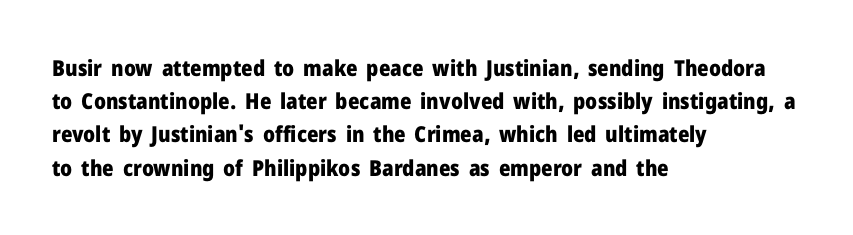
Q: Is the text bold? A: Yes.
Q: Is the text italic (slanted)? A: No, it is upright.
Q: Is the text underlined? A: No.
Q: How is the paragraph aligned? A: Left-aligned.
Q: Is the spacing between letters normal or unusually wide? A: Normal.
Q: Is the spacing between lines tight, normal or loose? A: Normal.
